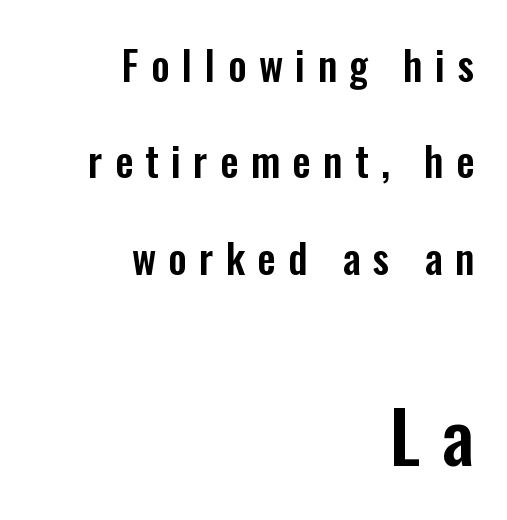
The image shows 72 px condensed sans-serif type, upright; set right-aligned, loose line spacing (2.35x), unusually wide letter spacing (+0.3 em), not underlined; the second (bottom) block is 1.76x larger; low stroke contrast and a medium x-height.
